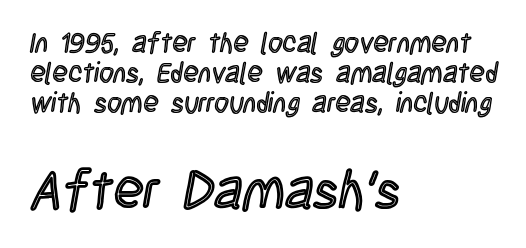
Q: Is the text italic (slanted)? A: Yes.
Q: Is the text underlined? A: No.
Q: How is the paragraph aligned? A: Left-aligned.
Q: Is the spacing between letters normal or unusually wide? A: Normal.
Q: Is the spacing between lines tight, normal or loose? A: Tight.
Q: Which block of text is set in a larger size, the first (top) or the second (bottom)? A: The second (bottom) one.
Q: Width (condensed, normal, or wide)? A: Condensed.
Q: x-height? A: Large.
Q: Monospaced? A: No.
